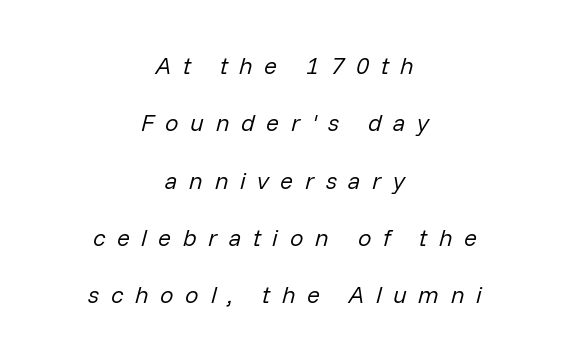
The image shows 24 px text type, italic (leaning right); set centered, loose line spacing (2.39x), unusually wide letter spacing (+0.48 em), not underlined.
